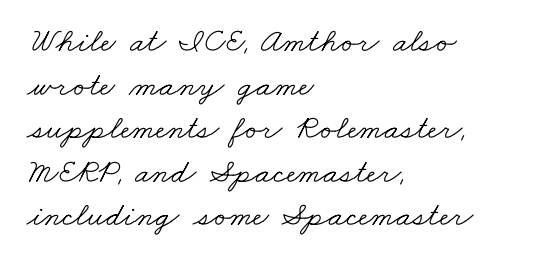
{"serif": "yes", "bold": "no", "weight": "light", "width": "wide", "stroke_contrast": "low", "x_height": "small", "monospaced": "no", "underline": "no", "align": "left", "line_spacing": "normal", "line_spacing_ratio": 1.28, "letter_spacing": "normal", "letter_spacing_em": 0.0, "glyph_px": 34}
